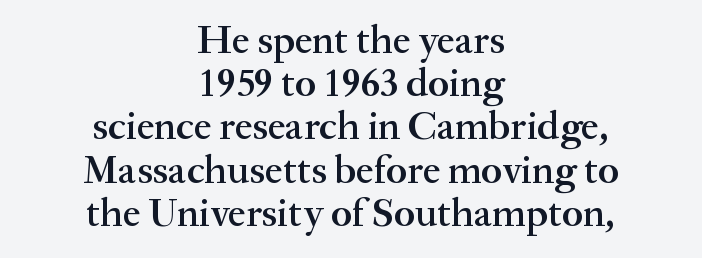
{"serif": "yes", "italic": "no", "bold": "semi", "weight": "semibold", "width": "normal", "stroke_contrast": "medium", "x_height": "small", "monospaced": "no", "underline": "no", "align": "center", "line_spacing": "tight", "line_spacing_ratio": 1.08, "letter_spacing": "normal", "letter_spacing_em": 0.0, "glyph_px": 40}
